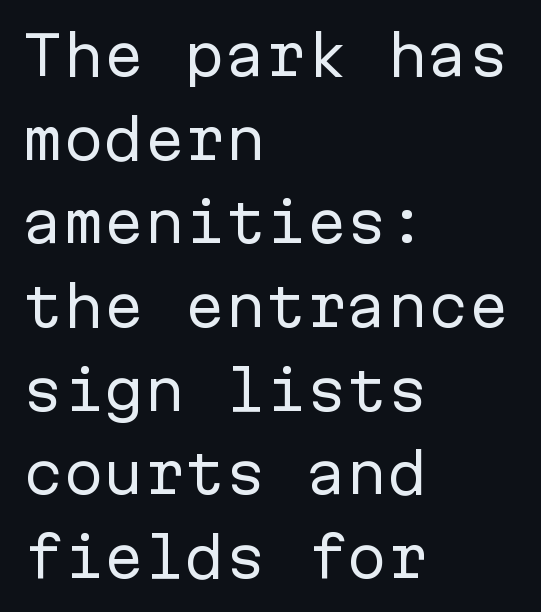
{"serif": "no", "italic": "no", "bold": "no", "weight": "regular", "width": "normal", "stroke_contrast": "low", "x_height": "medium", "monospaced": "yes", "underline": "no", "align": "left", "line_spacing": "normal", "line_spacing_ratio": 1.55, "letter_spacing": "normal", "letter_spacing_em": 0.0, "glyph_px": 54}
